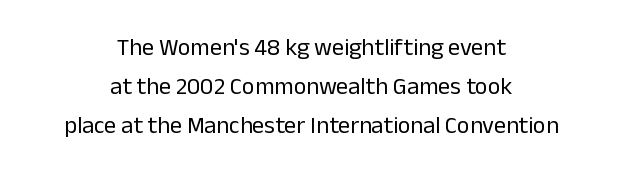
{"italic": "no", "bold": "no", "underline": "no", "align": "center", "line_spacing": "normal", "line_spacing_ratio": 1.62, "letter_spacing": "normal", "letter_spacing_em": 0.0, "glyph_px": 24}
